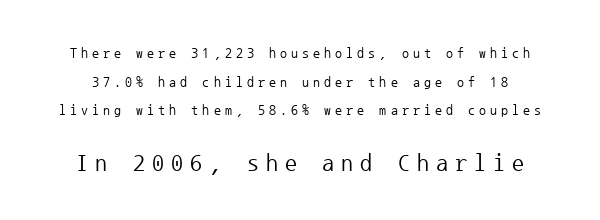
The image shows 24 px text type, upright; set loose line spacing (2.04x), unusually wide letter spacing (+0.29 em), not underlined; the second (bottom) block is 1.71x larger.
